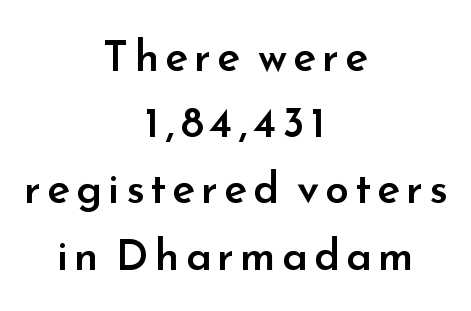
Q: Is the text bold? A: Semi-bold.
Q: Is the text italic (slanted)? A: No, it is upright.
Q: Is the typeface a serif or a sans-serif typeface? A: Sans-serif.
Q: Is the text underlined? A: No.
Q: How is the paragraph aligned? A: Centered.
Q: Is the spacing between lines tight, normal or loose? A: Normal.
Q: Width (condensed, normal, or wide)? A: Normal.
Q: Stroke contrast? A: Low.
Q: x-height? A: Small.
Q: Monospaced? A: No.
